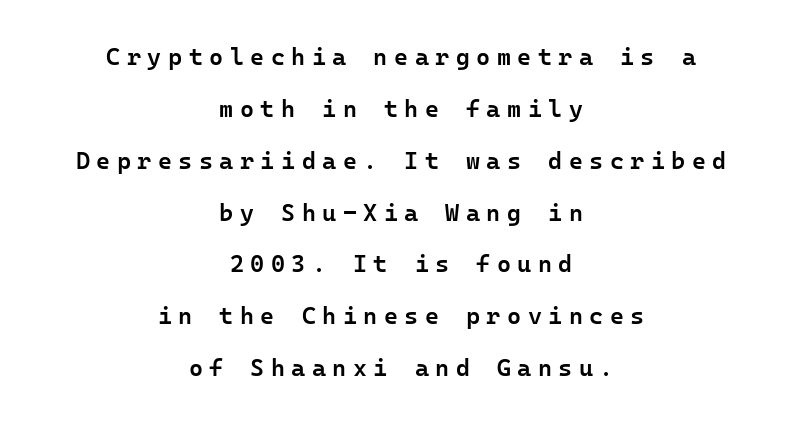
The image shows 24 px text type, upright; set centered, loose line spacing (2.16x), unusually wide letter spacing (+0.27 em), not underlined.
